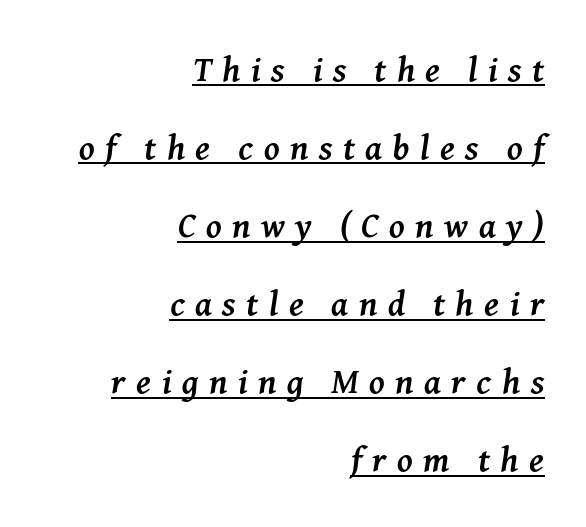
{"serif": "yes", "italic": "yes", "lean": "right", "slant_degrees": 8, "bold": "yes", "weight": "semibold", "width": "normal", "stroke_contrast": "medium", "x_height": "medium", "monospaced": "no", "underline": "yes", "align": "right", "line_spacing": "loose", "line_spacing_ratio": 2.23, "letter_spacing": "wide", "letter_spacing_em": 0.3, "glyph_px": 35}
